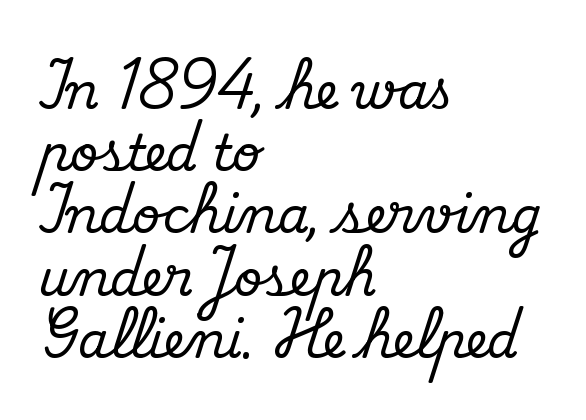
Q: Is the text italic (slanted)? A: Yes.
Q: Is the typeface a serif or a sans-serif typeface? A: Serif.
Q: Is the text underlined? A: No.
Q: How is the paragraph aligned? A: Left-aligned.
Q: Is the spacing between letters normal or unusually wide? A: Normal.
Q: Is the spacing between lines tight, normal or loose? A: Normal.
Q: Width (condensed, normal, or wide)? A: Normal.
Q: Stroke contrast? A: Medium.
Q: x-height? A: Small.
Q: Monospaced? A: No.
